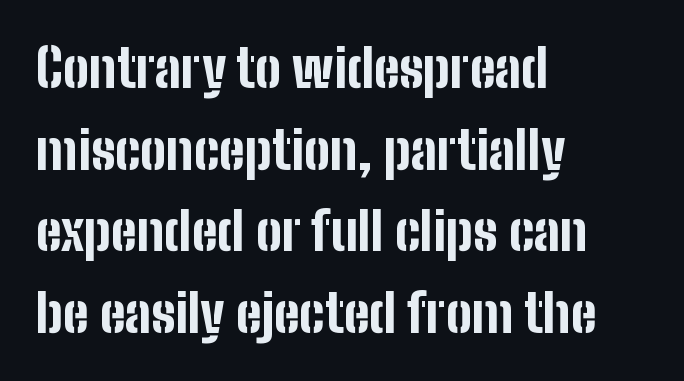
Q: Is the text bold? A: Yes.
Q: Is the text italic (slanted)? A: No, it is upright.
Q: Is the typeface a serif or a sans-serif typeface? A: Sans-serif.
Q: Is the text underlined? A: No.
Q: How is the paragraph aligned? A: Left-aligned.
Q: Is the spacing between letters normal or unusually wide? A: Normal.
Q: Is the spacing between lines tight, normal or loose? A: Normal.
Q: Width (condensed, normal, or wide)? A: Condensed.
Q: Stroke contrast? A: Low.
Q: x-height? A: Medium.
Q: Monospaced? A: No.
